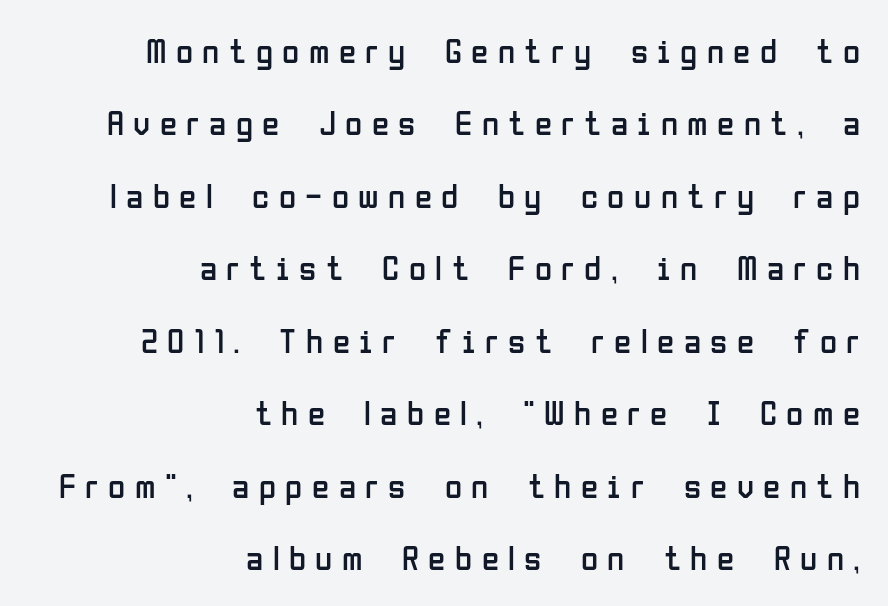
The image shows 35 px regular-weight, condensed sans-serif type, upright; set right-aligned, loose line spacing (2.07x), unusually wide letter spacing (+0.27 em), not underlined; low stroke contrast and a medium x-height.
